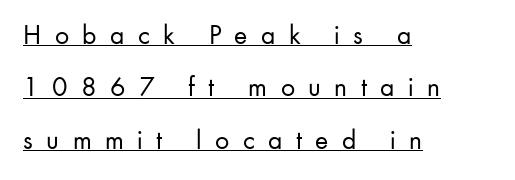
{"serif": "no", "italic": "no", "bold": "no", "weight": "regular", "width": "normal", "stroke_contrast": "low", "x_height": "small", "monospaced": "no", "underline": "yes", "align": "left", "line_spacing_ratio": 1.87, "letter_spacing": "wide", "letter_spacing_em": 0.48, "glyph_px": 28}
